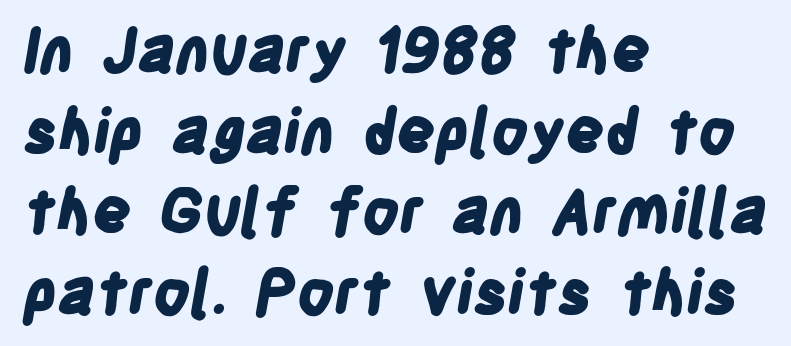
Q: Is the text bold? A: Yes.
Q: Is the typeface a serif or a sans-serif typeface? A: Sans-serif.
Q: Is the text underlined? A: No.
Q: How is the paragraph aligned? A: Left-aligned.
Q: Is the spacing between letters normal or unusually wide? A: Normal.
Q: Is the spacing between lines tight, normal or loose? A: Normal.
Q: Width (condensed, normal, or wide)? A: Condensed.
Q: Stroke contrast? A: Low.
Q: x-height? A: Large.
Q: Monospaced? A: No.
